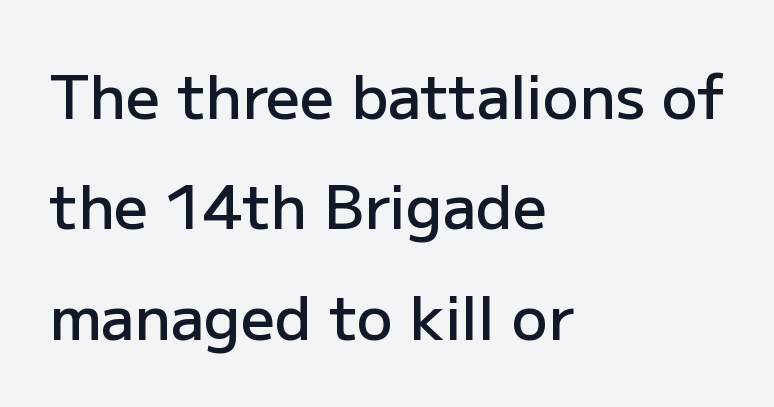
{"serif": "no", "italic": "no", "bold": "semi", "weight": "semibold", "width": "normal", "stroke_contrast": "low", "x_height": "medium", "monospaced": "no", "underline": "no", "align": "left", "line_spacing_ratio": 1.84, "letter_spacing": "normal", "letter_spacing_em": 0.0, "glyph_px": 60}
